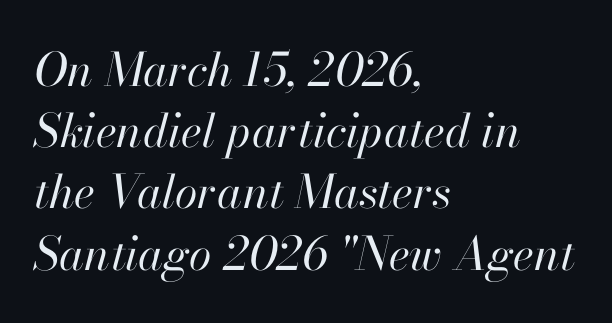
Q: Is the text bold? A: No.
Q: Is the text italic (slanted)? A: Yes, it leans right by about 13 degrees.
Q: Is the text underlined? A: No.
Q: How is the paragraph aligned? A: Left-aligned.
Q: Is the spacing between letters normal or unusually wide? A: Normal.
Q: Is the spacing between lines tight, normal or loose? A: Normal.
Q: Width (condensed, normal, or wide)? A: Normal.
Q: Stroke contrast? A: High.
Q: x-height? A: Small.
Q: Monospaced? A: No.
